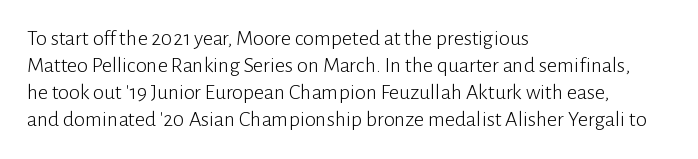
The image shows 22 px text type, upright; set left-aligned, line spacing 1.23x, normal letter spacing, not underlined.
